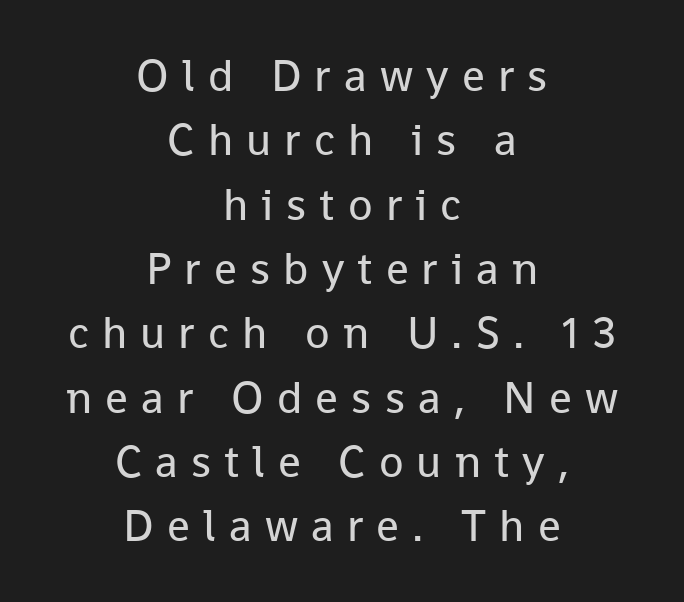
Q: Is the text bold? A: No.
Q: Is the text italic (slanted)? A: No, it is upright.
Q: Is the typeface a serif or a sans-serif typeface? A: Sans-serif.
Q: Is the text underlined? A: No.
Q: How is the paragraph aligned? A: Centered.
Q: Is the spacing between letters normal or unusually wide? A: Unusually wide.
Q: Is the spacing between lines tight, normal or loose? A: Normal.
Q: Width (condensed, normal, or wide)? A: Normal.
Q: Stroke contrast? A: Low.
Q: x-height? A: Medium.
Q: Monospaced? A: No.
